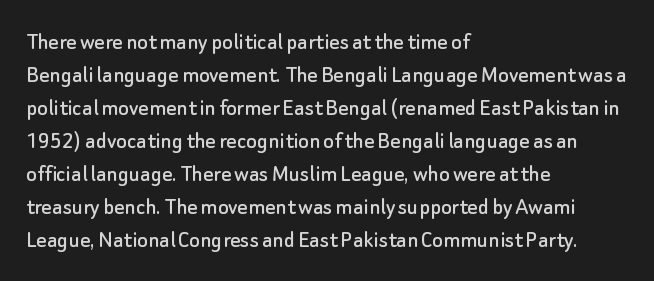
Every row of glyphs begins at an identical x-position on the left. Words appear dense and cohesive because spacing is normal. Unlike italic type, these characters show no tilt at all. Vertical spacing — default. Check under the words: just untouched page.
